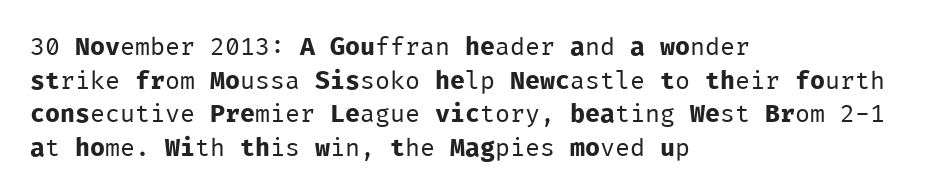
The image shows 25 px text type, upright; set left-aligned, normal line spacing (1.35x), normal letter spacing, not underlined.
